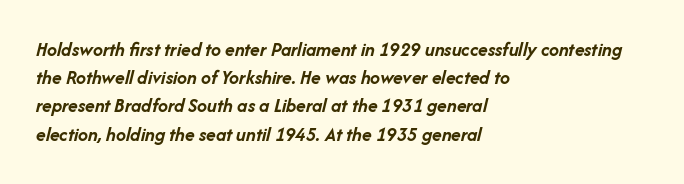
Q: Is the text bold? A: Yes.
Q: Is the text italic (slanted)? A: Yes, it leans right by about 14 degrees.
Q: Is the text underlined? A: No.
Q: How is the paragraph aligned? A: Left-aligned.
Q: Is the spacing between letters normal or unusually wide? A: Normal.
Q: Is the spacing between lines tight, normal or loose? A: Normal.
